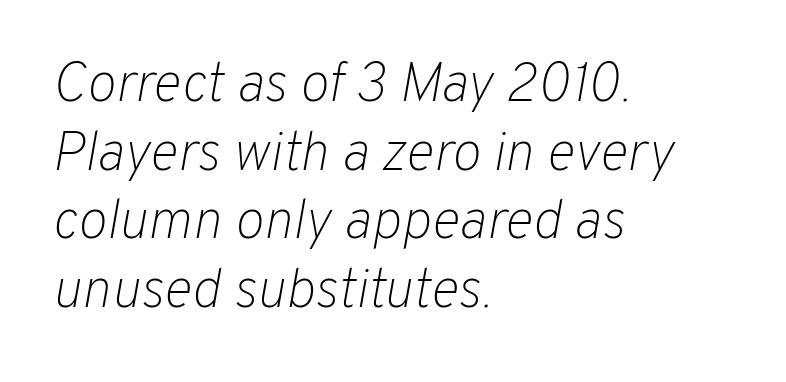
Q: Is the text bold? A: No.
Q: Is the text italic (slanted)? A: Yes, it leans right by about 10 degrees.
Q: Is the text underlined? A: No.
Q: How is the paragraph aligned? A: Left-aligned.
Q: Is the spacing between letters normal or unusually wide? A: Normal.
Q: Is the spacing between lines tight, normal or loose? A: Normal.
Q: Width (condensed, normal, or wide)? A: Normal.
Q: Stroke contrast? A: Low.
Q: x-height? A: Medium.
Q: Monospaced? A: No.
